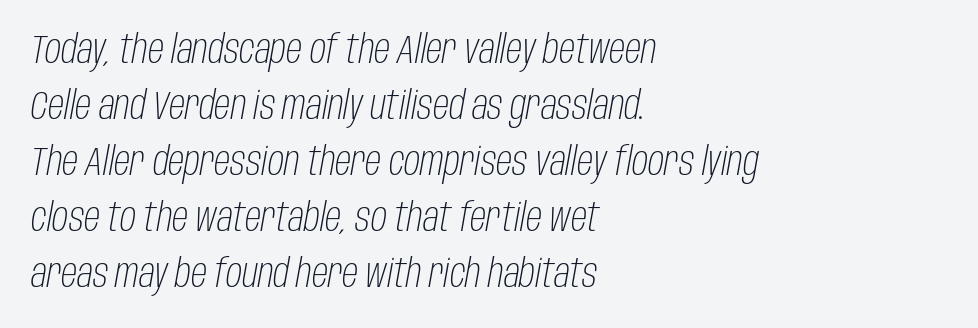
{"italic": "yes", "lean": "right", "slant_degrees": 10, "bold": "no", "weight": "light", "width": "condensed", "stroke_contrast": "low", "x_height": "large", "monospaced": "no", "underline": "no", "align": "left", "line_spacing": "normal", "line_spacing_ratio": 1.4, "letter_spacing": "normal", "letter_spacing_em": 0.0, "glyph_px": 40}
